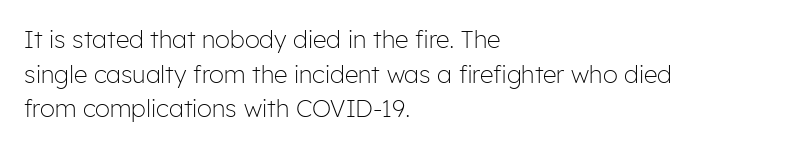
The image shows 24 px text type, upright; set left-aligned, normal line spacing (1.44x), normal letter spacing, not underlined.
